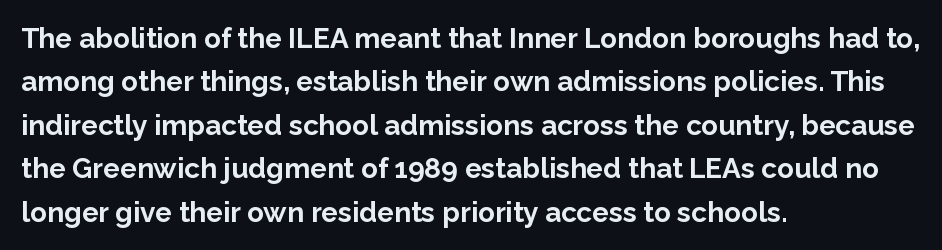
Q: Is the text bold? A: Yes.
Q: Is the text italic (slanted)? A: No, it is upright.
Q: Is the typeface a serif or a sans-serif typeface? A: Sans-serif.
Q: Is the text underlined? A: No.
Q: How is the paragraph aligned? A: Left-aligned.
Q: Is the spacing between letters normal or unusually wide? A: Normal.
Q: Is the spacing between lines tight, normal or loose? A: Normal.
Q: Width (condensed, normal, or wide)? A: Normal.
Q: Stroke contrast? A: Low.
Q: x-height? A: Medium.
Q: Monospaced? A: No.
